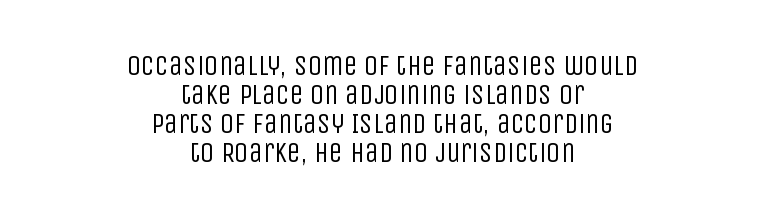
Nobody touched the tracking dial on this one. A centered setting, common on invitations and titles, is used for this passage. In terms of leading, this rendering errs on the cramped side. Type style note: lacks serifs. Each letter keeps its own natural width here, so spacing adapts to shape. The passage shown is not underscored anywhere.
